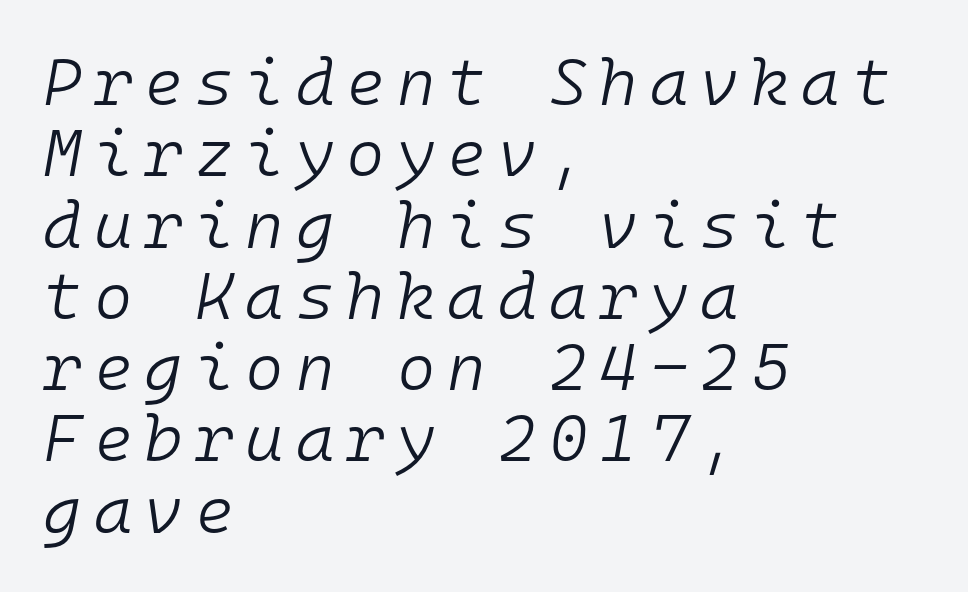
Any mark beneath the type? The region is blank. The face used here has a pronounced slope to its letters. You could count columns in this text — the font is strictly monospaced. Teacher's note: observe the even left margin — that is flush-left alignment.
